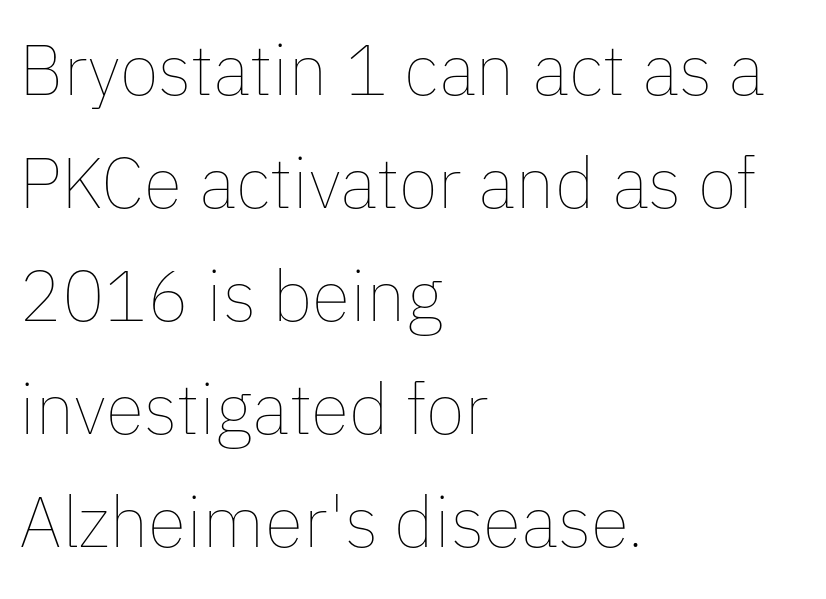
The passage shown is not underscored anywhere. The font sits on the lighter half of the weight spectrum, regular included. The face used here is proportionally spaced, like ordinary book or web type. These lines keep a tight, regular rhythm from letter to letter.
